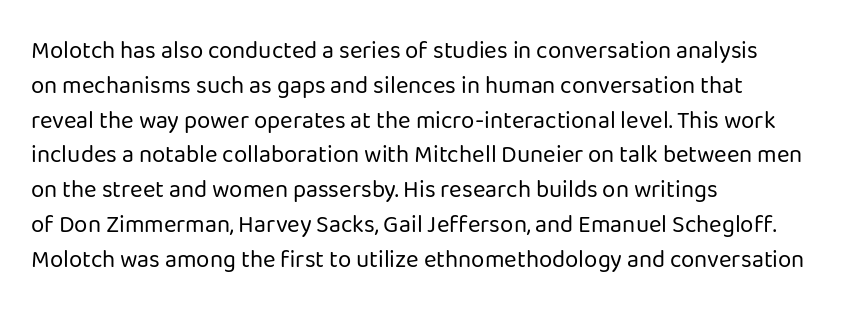
{"italic": "no", "bold": "no", "underline": "no", "align": "left", "line_spacing": "normal", "line_spacing_ratio": 1.45, "letter_spacing": "normal", "letter_spacing_em": 0.0, "glyph_px": 24}
